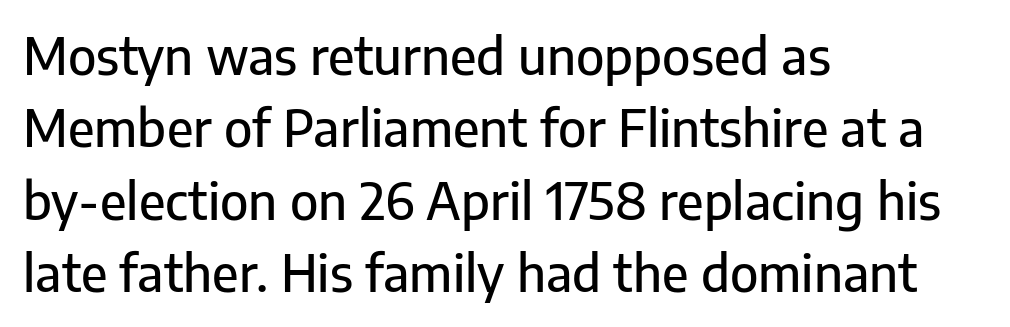
The image shows 50 px sans-serif type, upright; set left-aligned, normal line spacing (1.45x), normal letter spacing, not underlined; low stroke contrast and a medium x-height.
